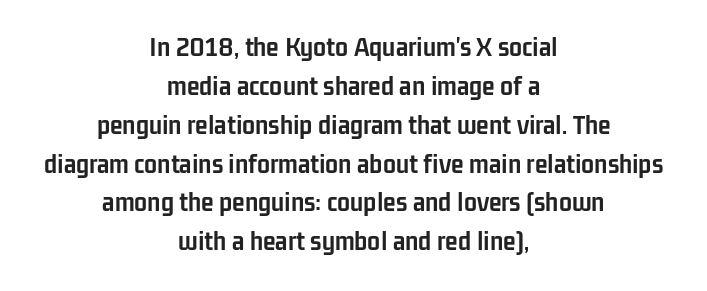
Q: Is the text bold? A: Yes.
Q: Is the text italic (slanted)? A: No, it is upright.
Q: Is the typeface a serif or a sans-serif typeface? A: Sans-serif.
Q: Is the text underlined? A: No.
Q: How is the paragraph aligned? A: Centered.
Q: Is the spacing between letters normal or unusually wide? A: Normal.
Q: Is the spacing between lines tight, normal or loose? A: Normal.
Q: Width (condensed, normal, or wide)? A: Condensed.
Q: Stroke contrast? A: Low.
Q: x-height? A: Medium.
Q: Monospaced? A: No.
